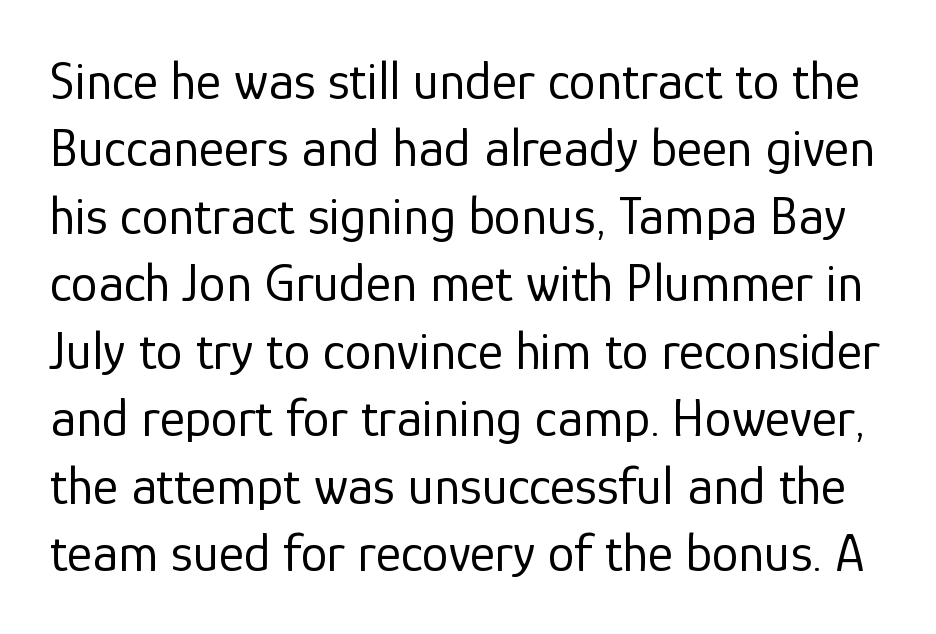
{"serif": "no", "italic": "no", "bold": "no", "weight": "regular", "width": "normal", "stroke_contrast": "low", "x_height": "medium", "monospaced": "no", "underline": "no", "line_spacing": "normal", "line_spacing_ratio": 1.25, "letter_spacing": "normal", "letter_spacing_em": 0.0, "glyph_px": 54}
